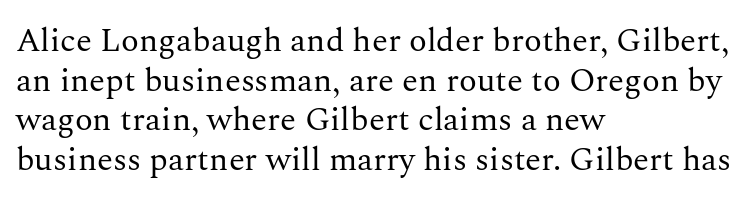
{"serif": "yes", "italic": "no", "bold": "no", "weight": "regular", "width": "normal", "stroke_contrast": "medium", "x_height": "medium", "monospaced": "no", "underline": "no", "align": "left", "line_spacing_ratio": 1.2, "letter_spacing": "normal", "letter_spacing_em": 0.0, "glyph_px": 33}
